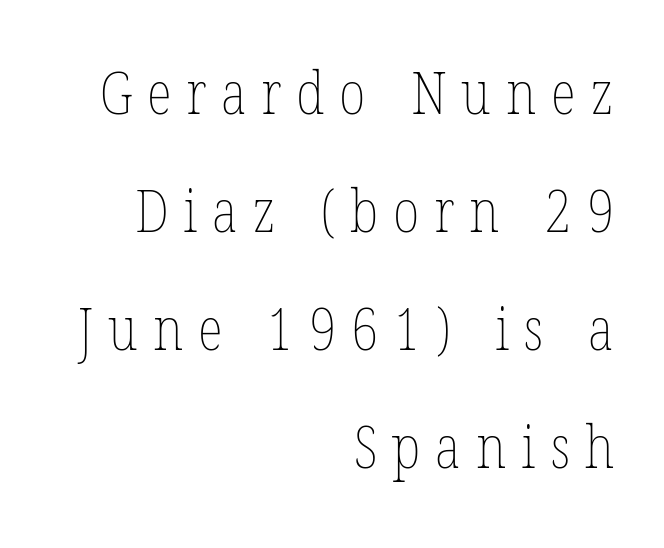
This is roman type, the default non-slanted kind. Type without underlining. Proportional: the letters do not fall into vertical columns. The passage shown is not bold in any degree. This sample uses expanded letter spacing, leaving extra air between glyphs. This rendering uses right alignment, leaving the left contour irregular.
